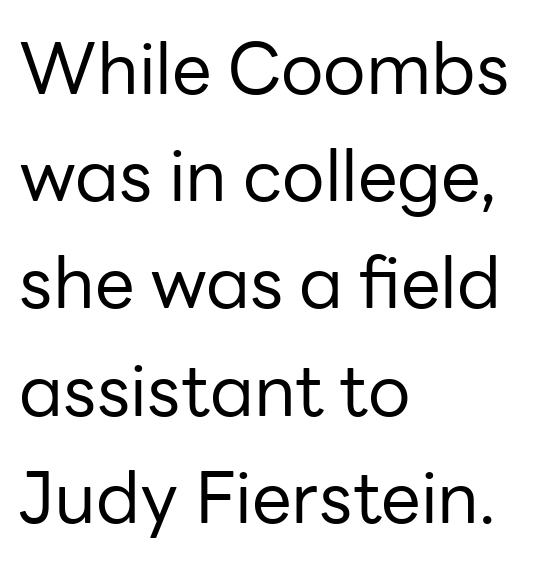
The image shows 71 px regular-weight sans-serif type, upright; set left-aligned, normal line spacing (1.51x), normal letter spacing, not underlined; low stroke contrast and a medium x-height.
